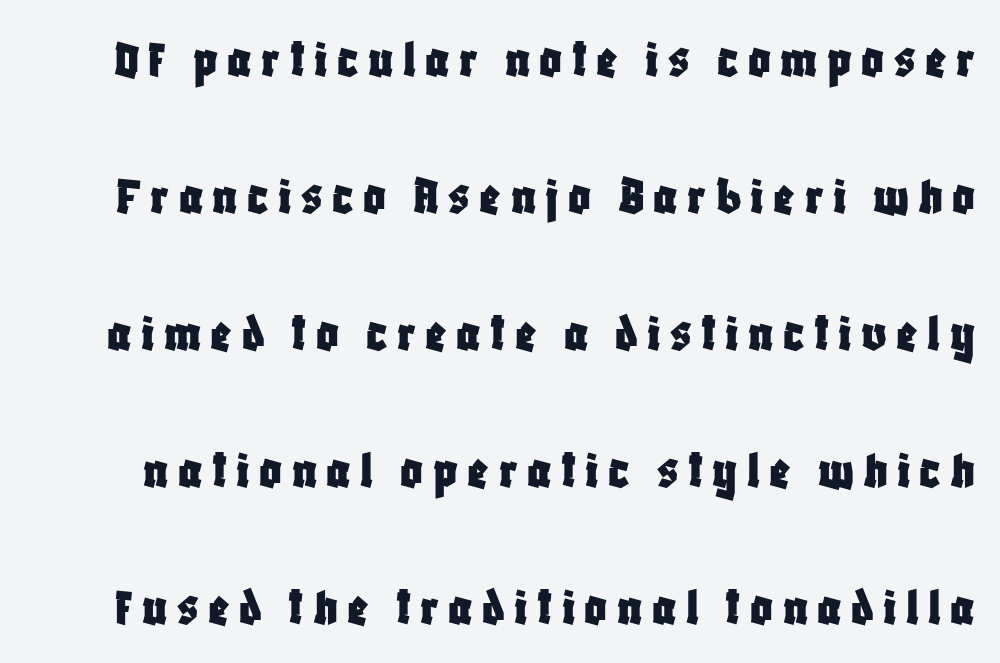
The image shows 55 px condensed sans-serif type, upright; set loose line spacing (2.49x), not underlined; low stroke contrast and a large x-height.
